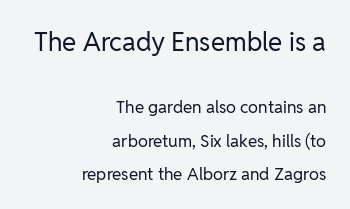
{"italic": "no", "bold": "no", "underline": "no", "align": "right", "line_spacing": "loose", "line_spacing_ratio": 1.95, "letter_spacing": "normal", "letter_spacing_em": 0.0, "larger_block": "first", "size_ratio": 1.53, "glyph_px": 26}
